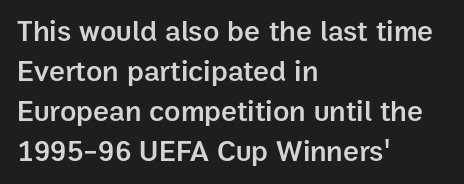
{"serif": "no", "italic": "no", "bold": "semi", "weight": "semibold", "width": "normal", "stroke_contrast": "low", "x_height": "medium", "monospaced": "no", "underline": "no", "align": "left", "line_spacing": "normal", "line_spacing_ratio": 1.33, "letter_spacing": "normal", "letter_spacing_em": 0.0, "glyph_px": 30}
